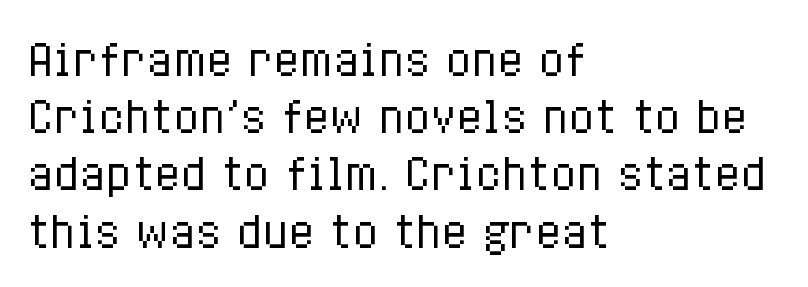
The image shows 43 px regular-weight, condensed type, upright; set left-aligned, normal line spacing (1.33x), normal letter spacing, not underlined; low stroke contrast and a medium x-height.
